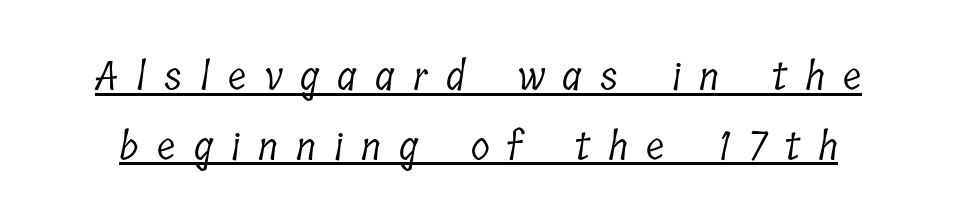
These characters rest on top of a visible drawn line. The strokes carry an ordinary text weight at most. Small tapered or slab feet sit at the stroke ends, so this counts as serif. Display-style spreading of the glyphs; the letterfit is very open.
